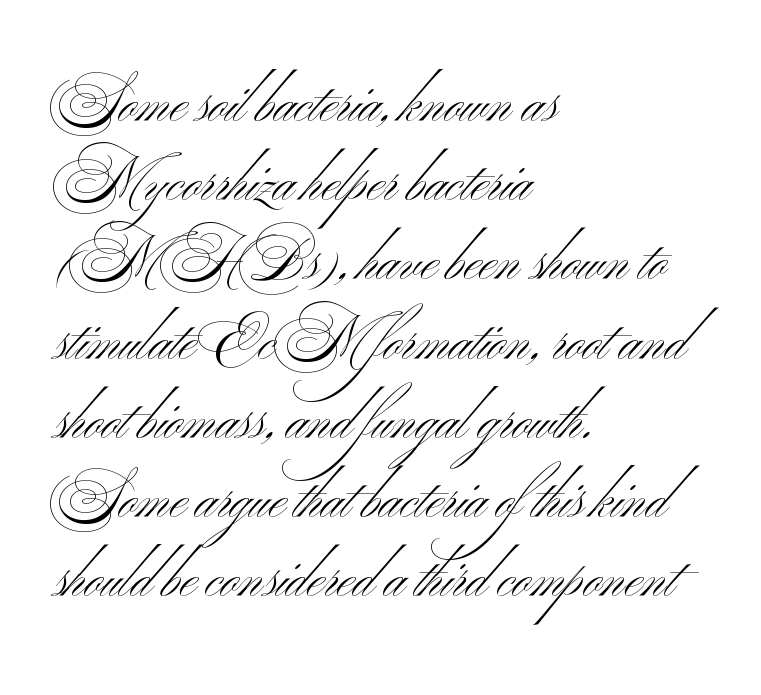
Short note: letters normally spaced. How would I describe the line gaps? Plain and ordinary. The passage shown is typed in a proportional face where columns would drift. You can tell from the bare stems that sans-serif type was used. Ink coverage per letter is moderate at most.
